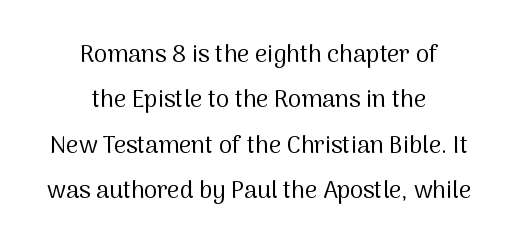
No extra tracking has been applied to these lines. The cut favours lightness, reaching ordinary text weight at its darkest. Which margin do the lines hug? Neither — every line sits in the middle. Rule under the text: the space is simply empty. Italic? Not at all — the glyphs are vertical.
